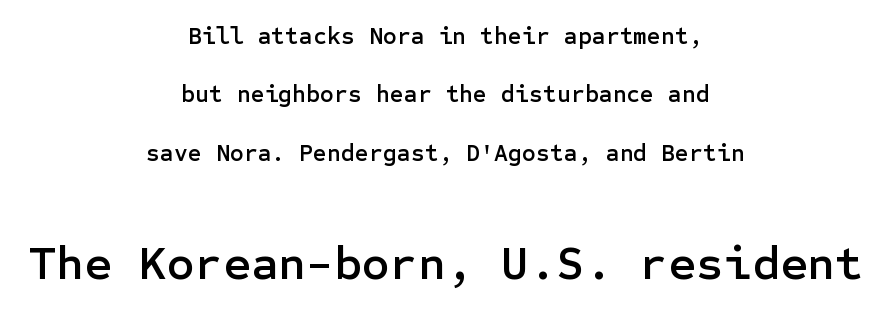
Reading top to bottom, the characters get bigger at the block break. The typesetter chose a symmetrical, centered arrangement here. Does the lettering tilt? It doesn't — this is upright. The space beneath each line is pristine and unruled.
